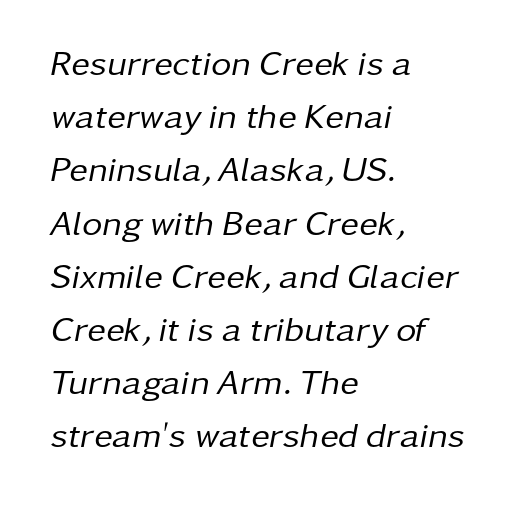
The image shows 35 px regular-weight type, italic (leaning right); set left-aligned, normal line spacing (1.52x), normal letter spacing, not underlined; low stroke contrast and a medium x-height.
